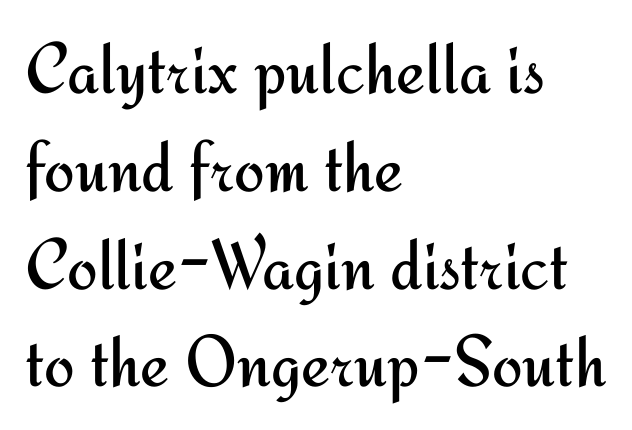
Words float on clear page, feet unadorned. The passage is arranged the way most books set body copy — flush left. Each letter keeps its own natural width here, so spacing adapts to shape. Letter spacing: default.
